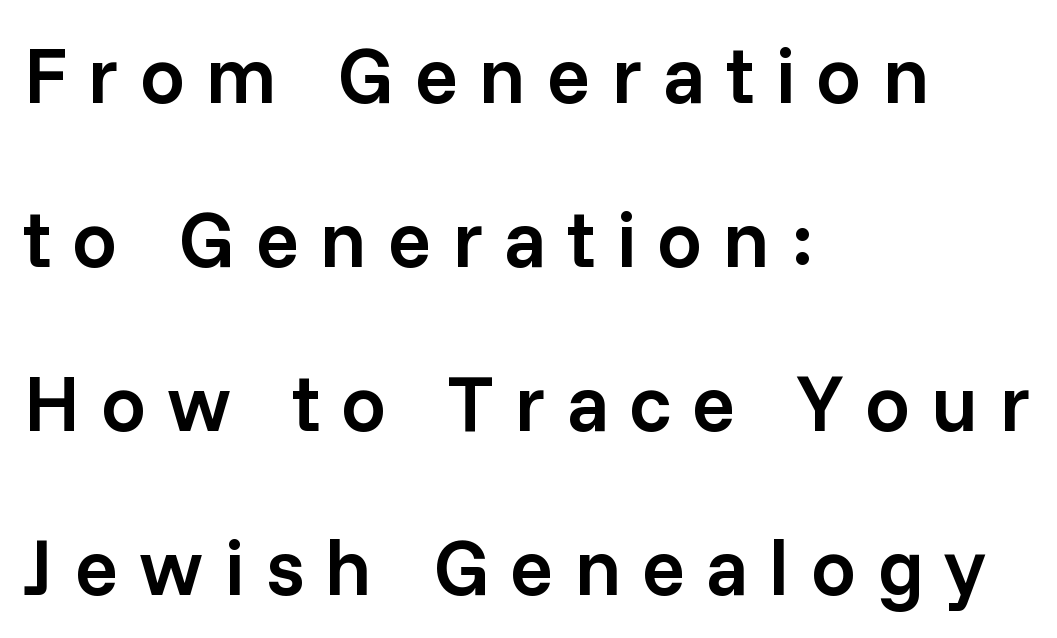
{"serif": "no", "italic": "no", "bold": "semi", "weight": "semibold", "width": "normal", "stroke_contrast": "low", "x_height": "medium", "monospaced": "no", "underline": "no", "align": "left", "line_spacing": "loose", "line_spacing_ratio": 2.05, "letter_spacing": "wide", "letter_spacing_em": 0.26, "glyph_px": 80}
